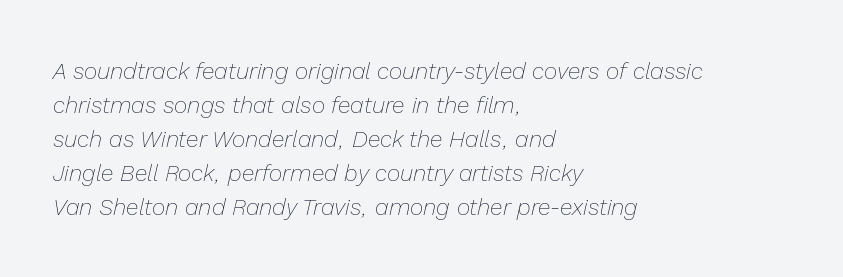
The designer left line spacing at the default. The cut favours lightness, reaching ordinary text weight at its darkest. Notice how the passage keeps a crisp vertical edge on the left only. Tracking value appears to be zero — textbook default spacing.
